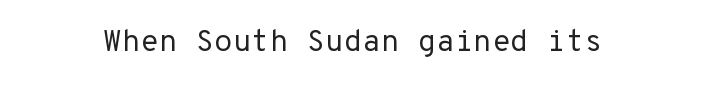
{"serif": "no", "italic": "no", "bold": "no", "weight": "regular", "width": "normal", "stroke_contrast": "low", "x_height": "medium", "underline": "no", "letter_spacing": "normal", "letter_spacing_em": 0.0, "glyph_px": 30}
